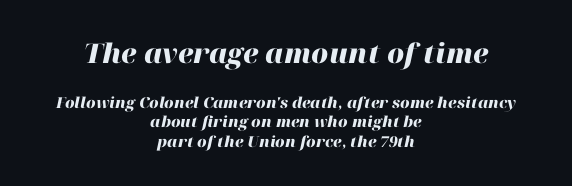
{"italic": "yes", "lean": "right", "slant_degrees": 12, "bold": "yes", "underline": "no", "align": "center", "line_spacing": "normal", "line_spacing_ratio": 1.3, "letter_spacing": "normal", "letter_spacing_em": 0.0, "larger_block": "first", "size_ratio": 1.8, "glyph_px": 27}
